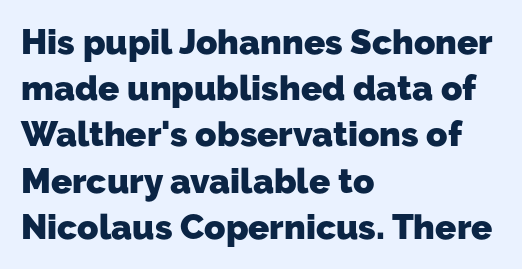
The image shows 35 px heavy sans-serif type; set left-aligned, normal line spacing (1.32x), normal letter spacing, not underlined; low stroke contrast and a medium x-height.
